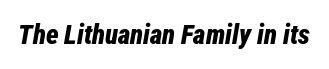
Bold? Absolutely — the strokes are thick and heavy. Rule under the text: the space is simply empty. Students, note that the glyphs here touch the page at normal intervals. You can tell it's italic because the verticals aren't actually vertical.
